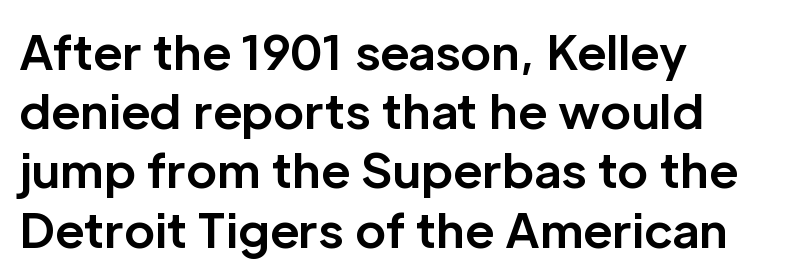
The lines are quadded left. These lines were composed using upright roman letters. In terms of letterspacing, this is plain default setting. Looks like regular typesetting: each glyph gets only the width it needs. Regarding leading, the lines here are spaced in the standard way. A bare baseline throughout the passage.
